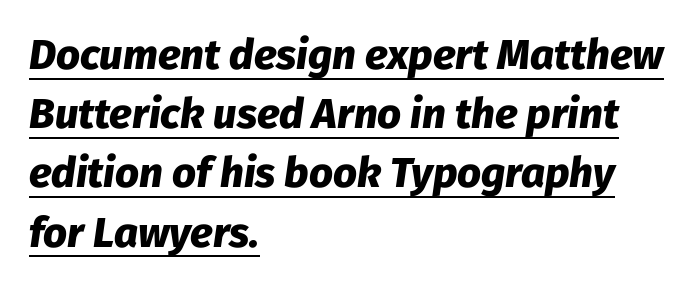
The image shows 42 px heavy type, italic (leaning right); set left-aligned, normal line spacing (1.41x), normal letter spacing, underlined; low stroke contrast and a medium x-height.
